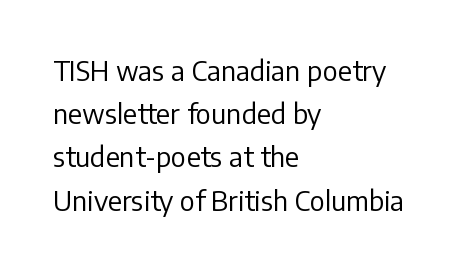
Q: Is the text bold? A: No.
Q: Is the text italic (slanted)? A: No, it is upright.
Q: Is the text underlined? A: No.
Q: How is the paragraph aligned? A: Left-aligned.
Q: Is the spacing between letters normal or unusually wide? A: Normal.
Q: Is the spacing between lines tight, normal or loose? A: Normal.
